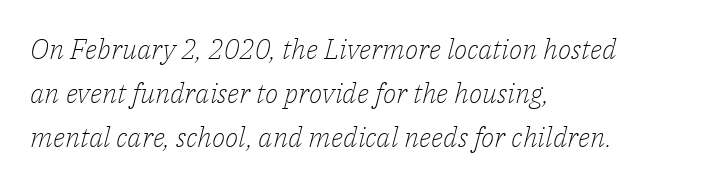
This rendering leaves character spacing at its baseline value. This sample keeps an unexceptional amount of space between lines. A typesetter would call this proportional, since set widths differ per character. To sum up the face: it has serifs. Is the block centered? No — it sits flush against the left margin. The typeface has the unassuming heft of standard copy or less.
